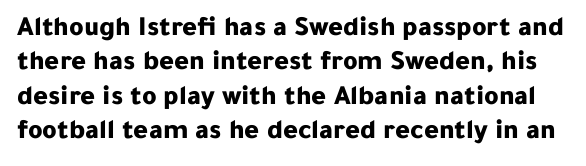
Q: Is the text bold? A: Yes.
Q: Is the text italic (slanted)? A: No, it is upright.
Q: Is the typeface a serif or a sans-serif typeface? A: Sans-serif.
Q: Is the text underlined? A: No.
Q: Is the spacing between letters normal or unusually wide? A: Normal.
Q: Width (condensed, normal, or wide)? A: Normal.
Q: Stroke contrast? A: Low.
Q: x-height? A: Medium.
Q: Monospaced? A: No.
